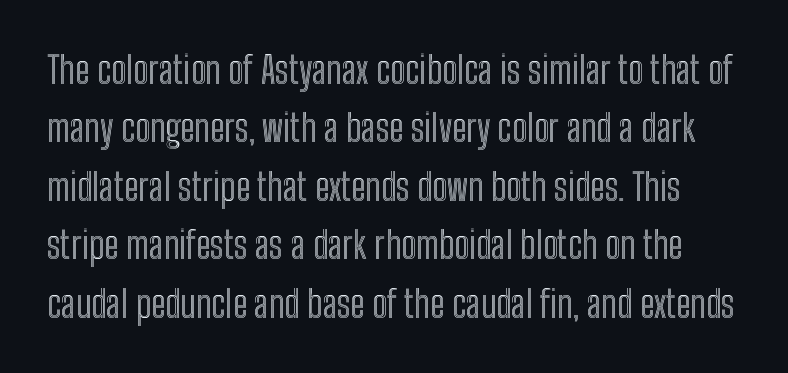
The designer left line spacing at the default. Vertical strokes here are truly vertical. The letters advance in unequal steps, a hallmark of proportional type. What stands out about the letter spacing? Nothing — it is the standard amount. This rendering features lettering with no underline.
